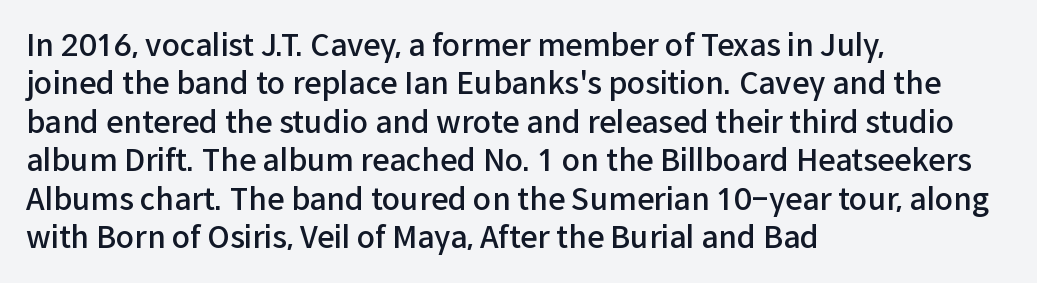
{"serif": "no", "italic": "no", "bold": "semi", "weight": "semibold", "width": "normal", "stroke_contrast": "low", "x_height": "medium", "monospaced": "no", "underline": "no", "align": "left", "line_spacing": "normal", "line_spacing_ratio": 1.28, "letter_spacing": "normal", "letter_spacing_em": 0.0, "glyph_px": 30}
